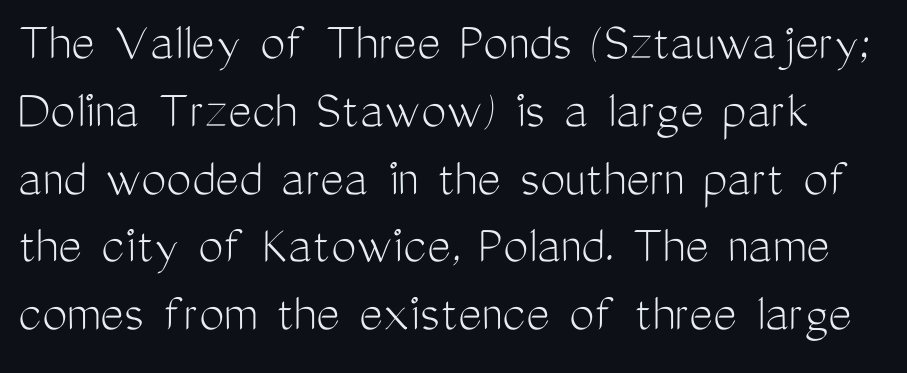
The passage shown is not bold in any degree. Each letter keeps its own natural width here, so spacing adapts to shape. If you drew a line through each stem, it would be perfectly vertical. The passage shown is not underscored anywhere.
